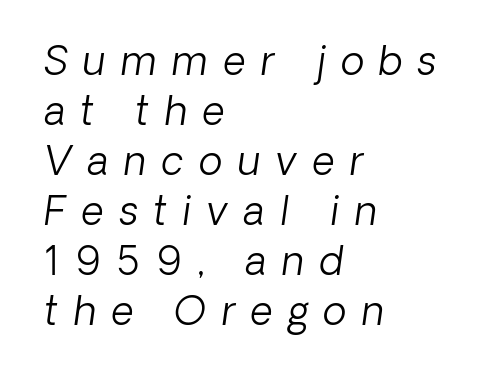
{"serif": "no", "bold": "no", "weight": "light", "width": "normal", "stroke_contrast": "low", "x_height": "medium", "monospaced": "no", "underline": "no", "align": "left", "line_spacing": "normal", "line_spacing_ratio": 1.28, "letter_spacing": "wide", "letter_spacing_em": 0.4, "glyph_px": 39}
